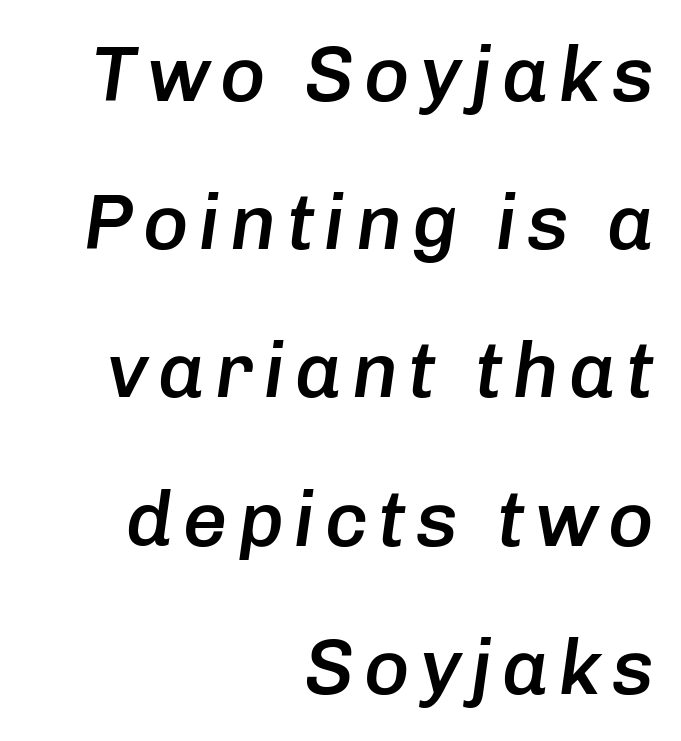
The image shows 78 px semibold type, italic (leaning right); set right-aligned, loose line spacing (1.9x), not underlined; low stroke contrast and a medium x-height.
